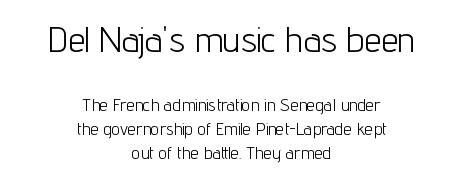
Note the varied advance widths — an 'i' is clearly narrower than an 'm'. Ordinary non-slanted type is in use. The designer gave the opening block more size than the closing block. The letters sit at their default tracking, neither squeezed nor spread.
